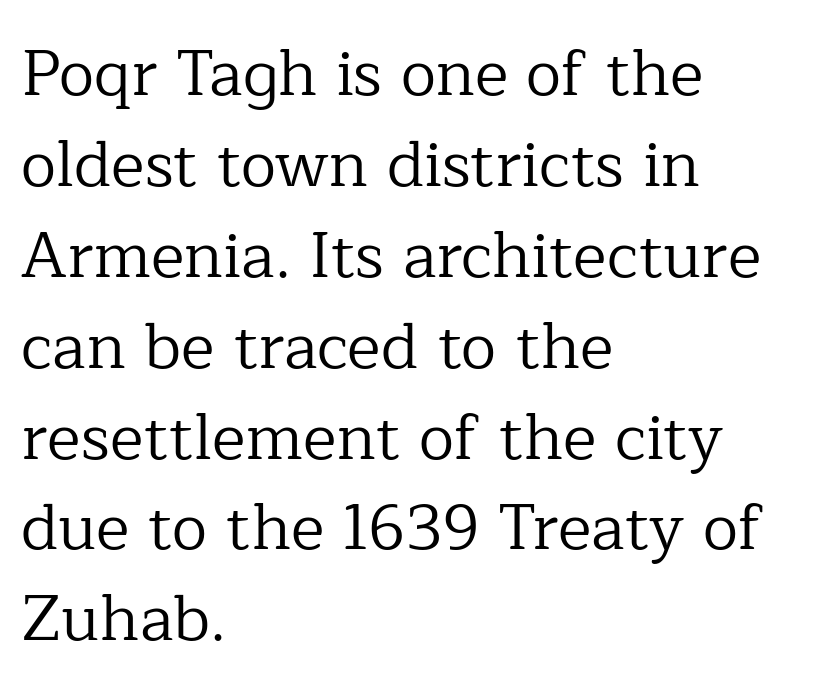
Q: Is the text bold? A: No.
Q: Is the text italic (slanted)? A: No, it is upright.
Q: Is the typeface a serif or a sans-serif typeface? A: Serif.
Q: Is the text underlined? A: No.
Q: How is the paragraph aligned? A: Left-aligned.
Q: Is the spacing between letters normal or unusually wide? A: Normal.
Q: Is the spacing between lines tight, normal or loose? A: Normal.
Q: Width (condensed, normal, or wide)? A: Normal.
Q: Stroke contrast? A: Low.
Q: x-height? A: Medium.
Q: Monospaced? A: No.
